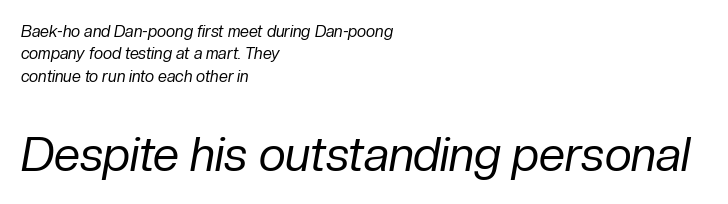
{"italic": "yes", "lean": "right", "slant_degrees": 10, "bold": "no", "weight": "regular", "width": "normal", "stroke_contrast": "low", "x_height": "medium", "monospaced": "no", "underline": "no", "align": "left", "line_spacing": "normal", "line_spacing_ratio": 1.4, "letter_spacing": "normal", "letter_spacing_em": 0.0, "larger_block": "second", "size_ratio": 2.94, "glyph_px": 47}
